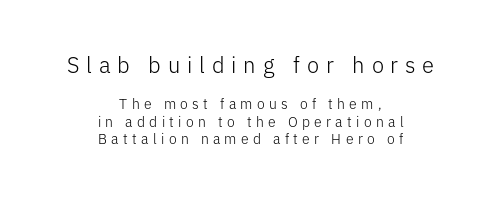
{"italic": "no", "bold": "no", "underline": "no", "align": "center", "line_spacing": "normal", "line_spacing_ratio": 1.25, "letter_spacing": "wide", "letter_spacing_em": 0.31, "larger_block": "first", "size_ratio": 1.57, "glyph_px": 22}
